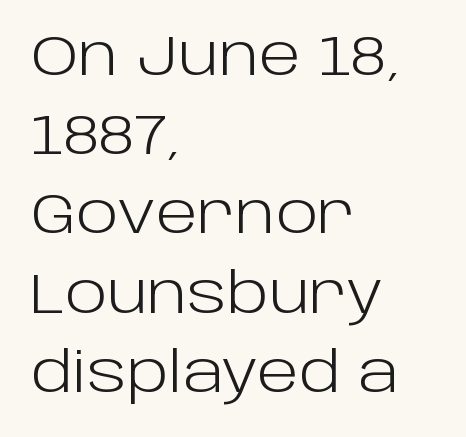
The characters are drawn with everyday or finer stroke widths. The strip under each line holds only bare page. This sample has the flowing, uneven cadence of proportional lettering. Typographically, this falls in the sans-serif category. A typesetter would call this leading conventional body-copy spacing.
